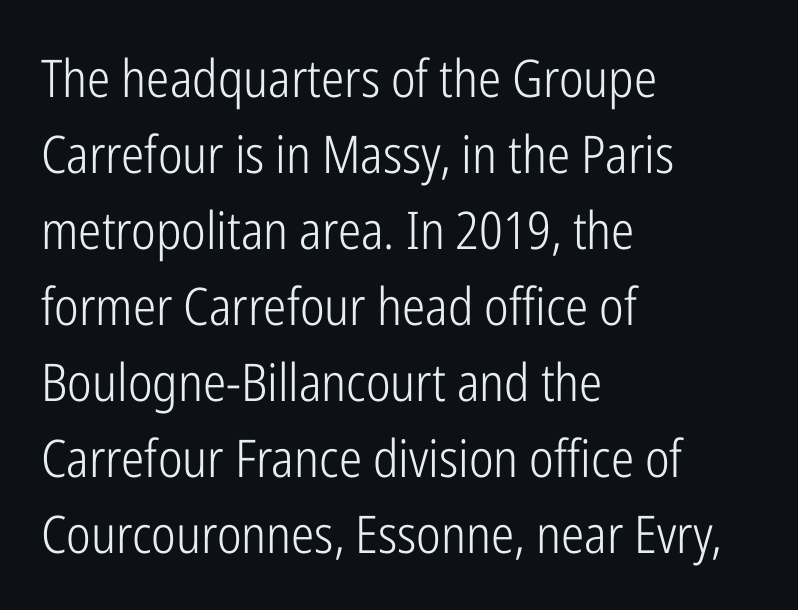
The paragraph has a hard left edge and a soft right edge. The vertical gap from one line to the next is medium. The typeface chosen for these lines omits serifs. This is not heavy type; no bold has been used.
